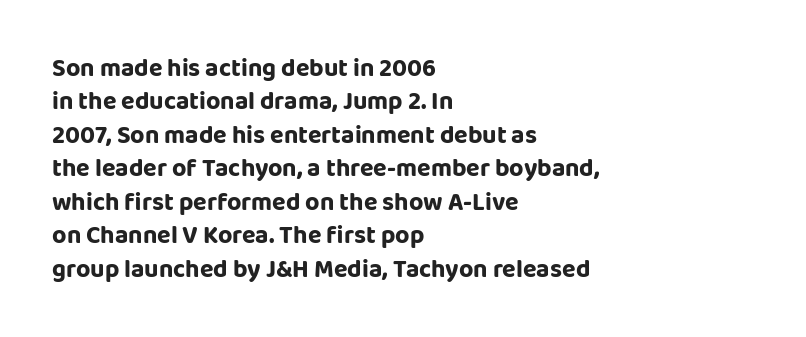
The image shows 25 px text type, upright; set left-aligned, normal line spacing (1.34x), normal letter spacing, not underlined.
